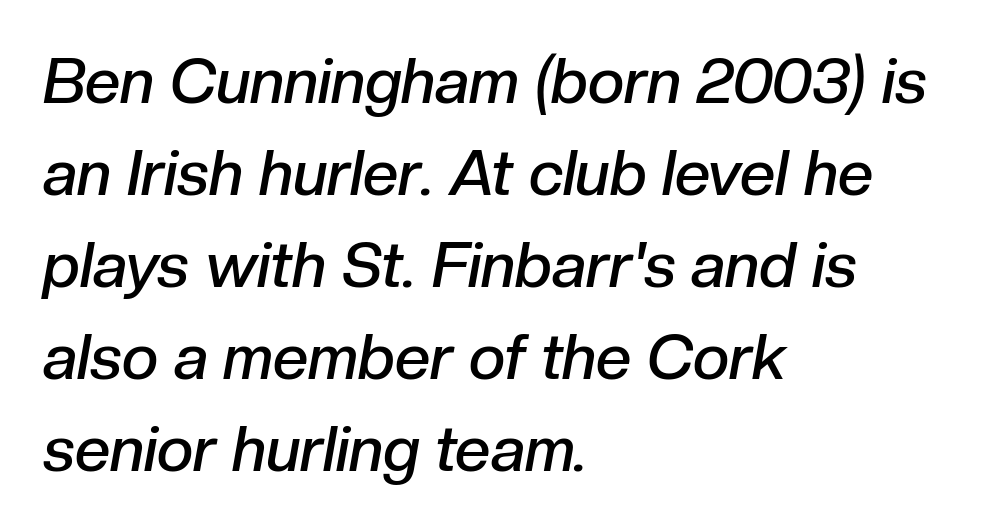
Q: Is the text bold? A: Semi-bold.
Q: Is the text italic (slanted)? A: Yes, it leans right by about 10 degrees.
Q: Is the text underlined? A: No.
Q: How is the paragraph aligned? A: Left-aligned.
Q: Is the spacing between letters normal or unusually wide? A: Normal.
Q: Is the spacing between lines tight, normal or loose? A: Normal.
Q: Width (condensed, normal, or wide)? A: Normal.
Q: Stroke contrast? A: Low.
Q: x-height? A: Medium.
Q: Monospaced? A: No.
